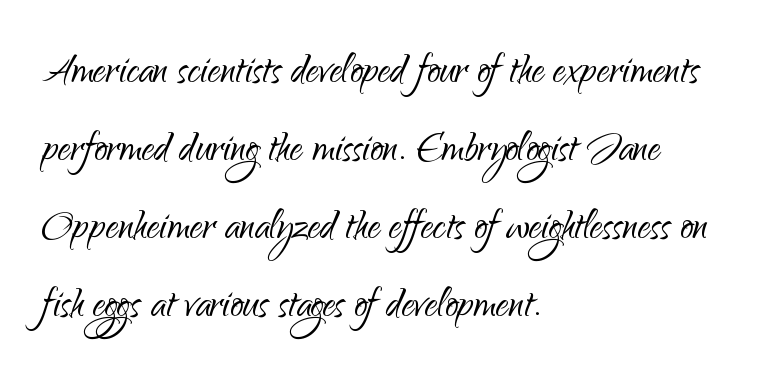
The image shows 51 px light sans-serif type; set left-aligned, normal line spacing (1.53x), normal letter spacing, not underlined; low stroke contrast and a small x-height.
